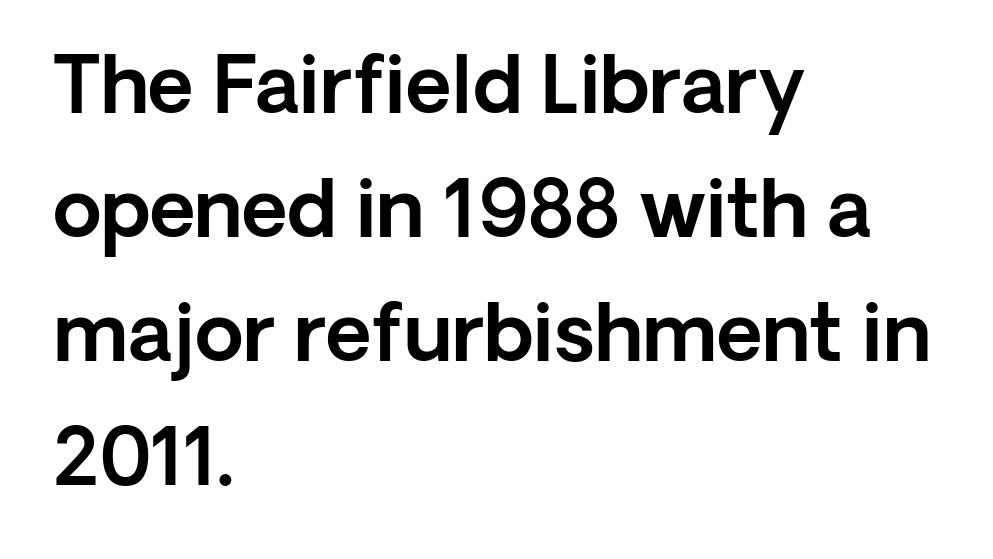
Q: Is the text italic (slanted)? A: No, it is upright.
Q: Is the typeface a serif or a sans-serif typeface? A: Sans-serif.
Q: Is the text underlined? A: No.
Q: How is the paragraph aligned? A: Left-aligned.
Q: Is the spacing between letters normal or unusually wide? A: Normal.
Q: Is the spacing between lines tight, normal or loose? A: Normal.
Q: Width (condensed, normal, or wide)? A: Normal.
Q: x-height? A: Medium.
Q: Monospaced? A: No.
